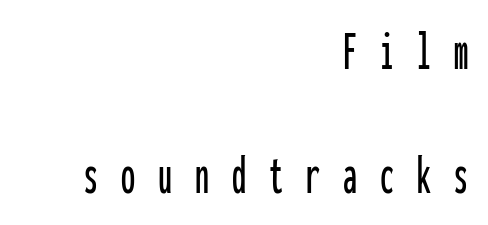
Successive baselines arrive slowly, with a big drop between each. Anything drawn beneath the words? Only blank space. Each letter, wide or thin by design, is forced into the same width here. Line endings align vertically; line beginnings do not. Spacing between characters has been opened up far beyond the box default. Characters remain perfectly vertical along every line.
